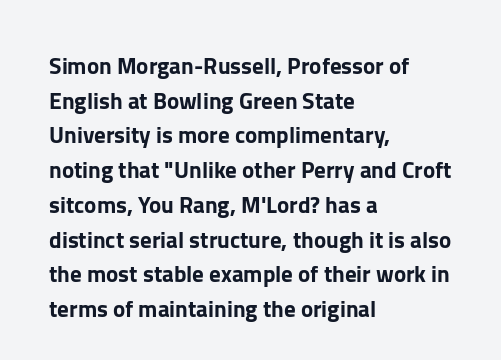
The image shows 23 px text type, upright; set left-aligned, normal line spacing (1.51x), normal letter spacing, not underlined.
